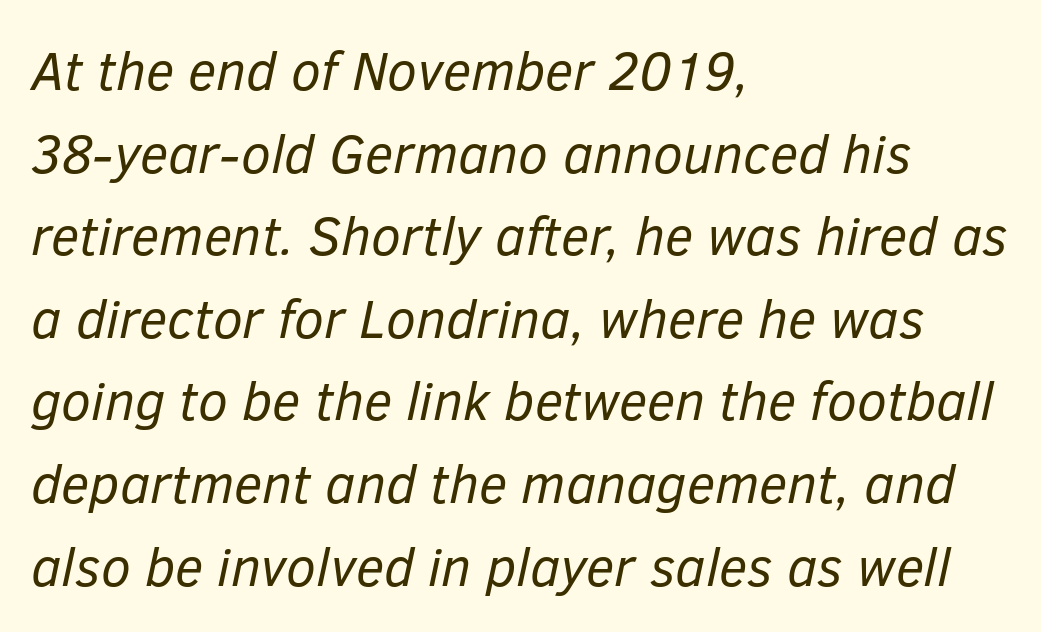
Q: Is the text bold? A: No.
Q: Is the text italic (slanted)? A: Yes, it leans right by about 12 degrees.
Q: Is the text underlined? A: No.
Q: How is the paragraph aligned? A: Left-aligned.
Q: Is the spacing between letters normal or unusually wide? A: Normal.
Q: Is the spacing between lines tight, normal or loose? A: Normal.
Q: Width (condensed, normal, or wide)? A: Normal.
Q: Stroke contrast? A: Low.
Q: x-height? A: Medium.
Q: Monospaced? A: No.
